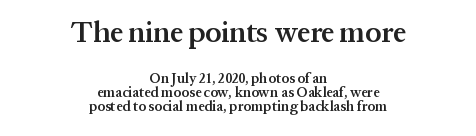
{"serif": "yes", "italic": "no", "bold": "semi", "weight": "semibold", "width": "normal", "stroke_contrast": "medium", "x_height": "medium", "monospaced": "no", "underline": "no", "align": "center", "line_spacing": "tight", "line_spacing_ratio": 1.0, "letter_spacing": "normal", "letter_spacing_em": 0.0, "larger_block": "first", "size_ratio": 2.07, "glyph_px": 29}
